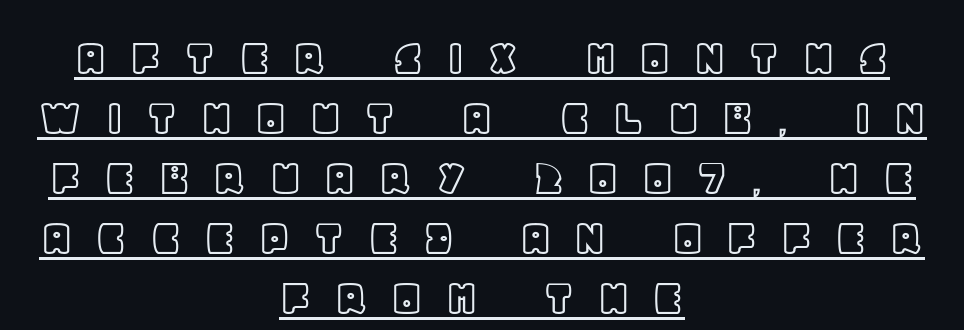
Cramped leading. Tracking here is generous; glyphs stand well apart from one another. Typeset on center — no edge is straight. Do the characters align in a grid? No, the font is proportional.
